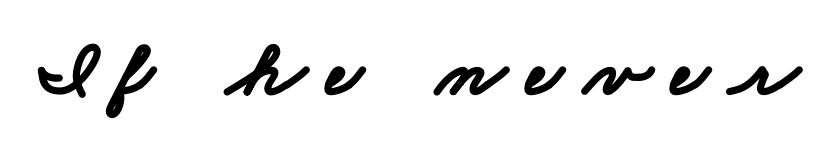
The image shows 80 px bold, wide sans-serif type; set unusually wide letter spacing (+0.26 em), not underlined; low stroke contrast and a small x-height.
